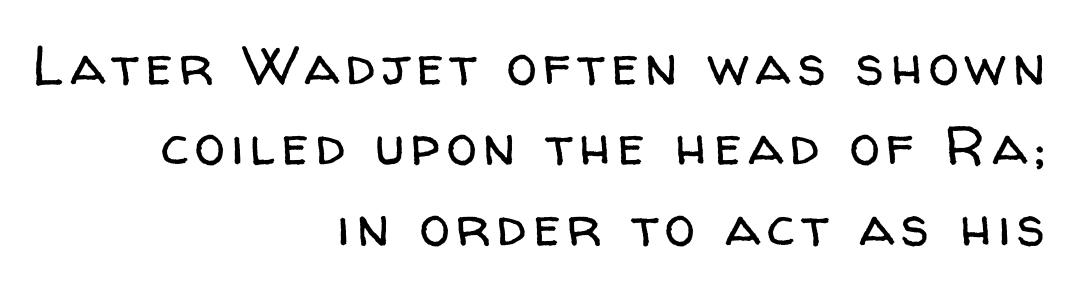
Q: Is the text bold? A: No.
Q: Is the text italic (slanted)? A: No, it is upright.
Q: Is the typeface a serif or a sans-serif typeface? A: Sans-serif.
Q: Is the text underlined? A: No.
Q: How is the paragraph aligned? A: Right-aligned.
Q: Is the spacing between lines tight, normal or loose? A: Normal.
Q: Width (condensed, normal, or wide)? A: Normal.
Q: Stroke contrast? A: Low.
Q: x-height? A: Medium.
Q: Monospaced? A: No.
